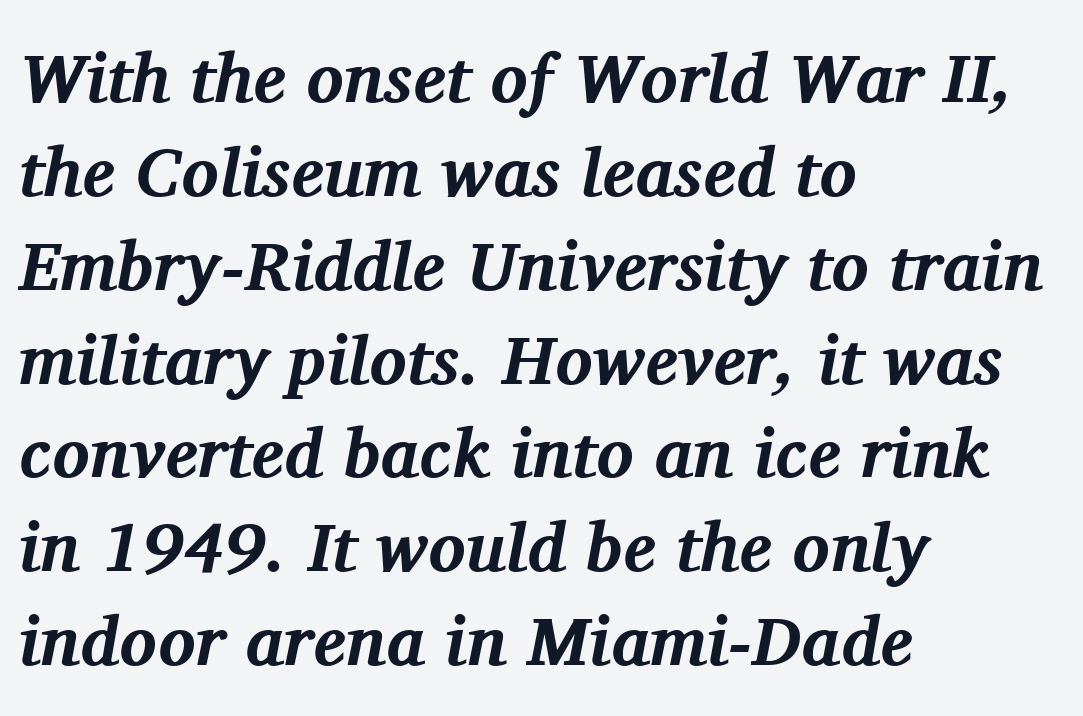
The image shows 69 px bold serif type, italic (leaning right); set left-aligned, normal line spacing (1.36x), normal letter spacing, not underlined; medium stroke contrast and a medium x-height.
